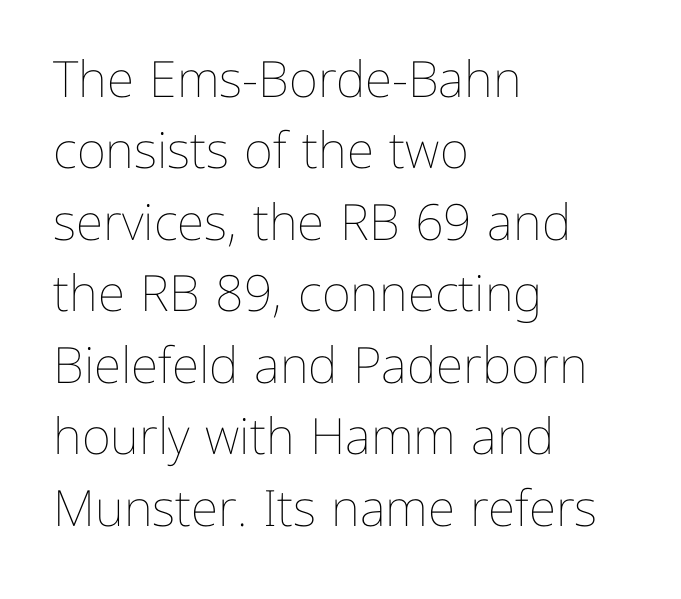
Q: Is the text bold? A: No.
Q: Is the text italic (slanted)? A: No, it is upright.
Q: Is the text underlined? A: No.
Q: How is the paragraph aligned? A: Left-aligned.
Q: Is the spacing between letters normal or unusually wide? A: Normal.
Q: Is the spacing between lines tight, normal or loose? A: Normal.
Q: Width (condensed, normal, or wide)? A: Normal.
Q: Stroke contrast? A: Low.
Q: x-height? A: Medium.
Q: Monospaced? A: No.
